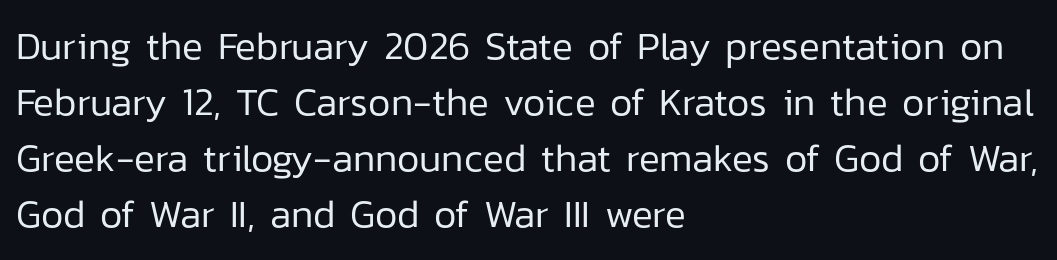
Q: Is the text bold? A: No.
Q: Is the text italic (slanted)? A: No, it is upright.
Q: Is the typeface a serif or a sans-serif typeface? A: Sans-serif.
Q: Is the text underlined? A: No.
Q: How is the paragraph aligned? A: Left-aligned.
Q: Is the spacing between letters normal or unusually wide? A: Normal.
Q: Is the spacing between lines tight, normal or loose? A: Normal.
Q: Width (condensed, normal, or wide)? A: Normal.
Q: Stroke contrast? A: Low.
Q: x-height? A: Medium.
Q: Monospaced? A: No.
